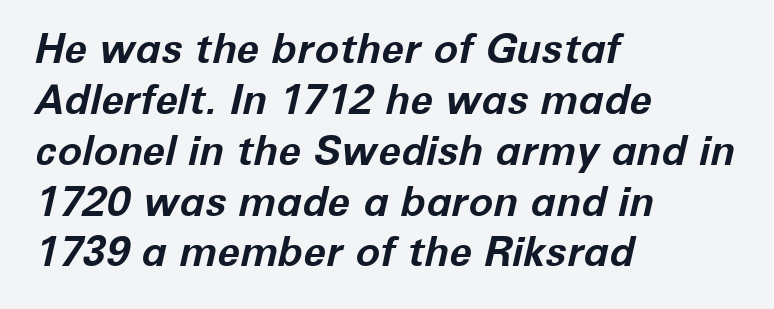
Looking at the ascenders, they clearly lean. The paragraph has a hard left edge and a soft right edge. Compared with typical body copy, the letter spacing here is the same. Only glyphs here, with clear space below each row. Strokes here are thick enough to call this a true bold. Is this a fixed-width face? No — the glyphs have proportional, varying widths.
